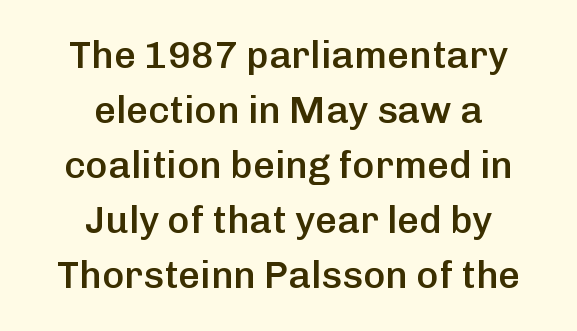
This sample uses an upright cut, with every glyph sitting square on the baseline. Lines of text with bare space underneath. The space between consecutive lines is moderate. The text was rendered using a sans face with plain stroke endings.
